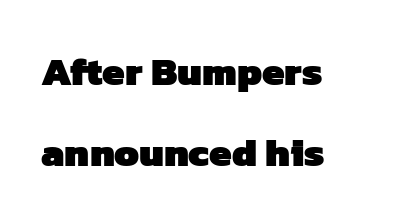
{"serif": "no", "bold": "yes", "weight": "heavy", "width": "normal", "stroke_contrast": "low", "x_height": "medium", "monospaced": "no", "underline": "no", "line_spacing": "loose", "line_spacing_ratio": 2.02, "letter_spacing": "normal", "letter_spacing_em": 0.0, "glyph_px": 40}
